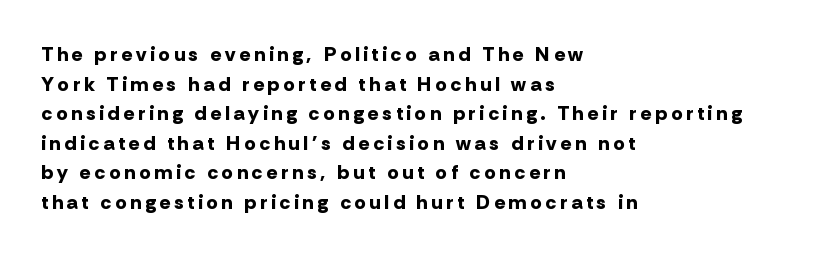
The image shows 20 px bold type, upright; set left-aligned, normal line spacing (1.48x), unusually wide letter spacing (+0.2 em), not underlined.
